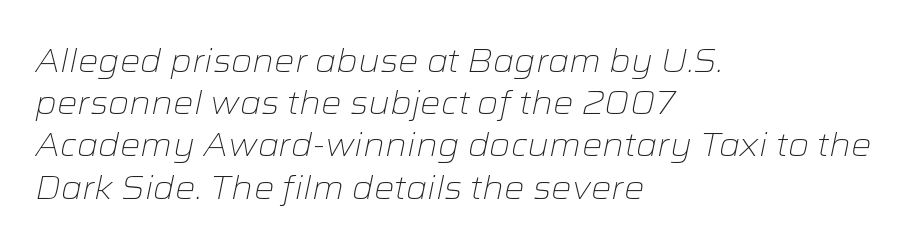
Between one letter and the next there's only the usual sliver of space. Horizontal alignment here is leftward, the default for most running prose. No extra ink here — the face is not bold. The letters advance in unequal steps, a hallmark of proportional type.
